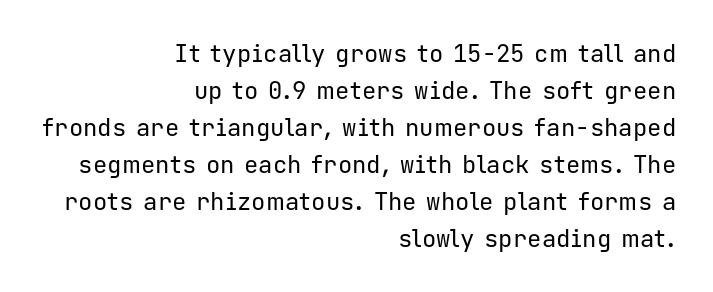
The image shows 24 px text type, upright; set right-aligned, normal line spacing (1.54x), normal letter spacing, not underlined.
